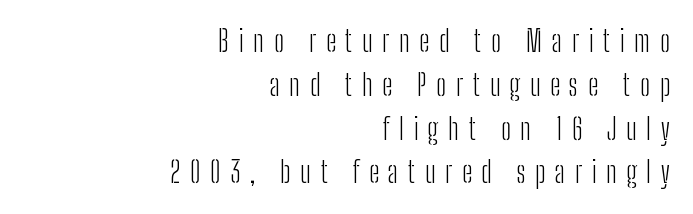
Q: Is the text bold? A: No.
Q: Is the text italic (slanted)? A: No, it is upright.
Q: Is the typeface a serif or a sans-serif typeface? A: Sans-serif.
Q: Is the text underlined? A: No.
Q: How is the paragraph aligned? A: Right-aligned.
Q: Is the spacing between letters normal or unusually wide? A: Unusually wide.
Q: Is the spacing between lines tight, normal or loose? A: Normal.
Q: Width (condensed, normal, or wide)? A: Condensed.
Q: Stroke contrast? A: Low.
Q: x-height? A: Medium.
Q: Monospaced? A: No.
